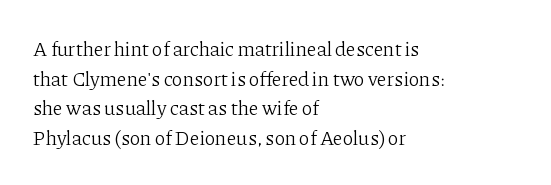
Compared with a typical body face, this is equally light or lighter still. The line texture is even and compact thanks to regular tracking. The space directly below the letters is spotless. Nope, not italic — everything's standing straight.
